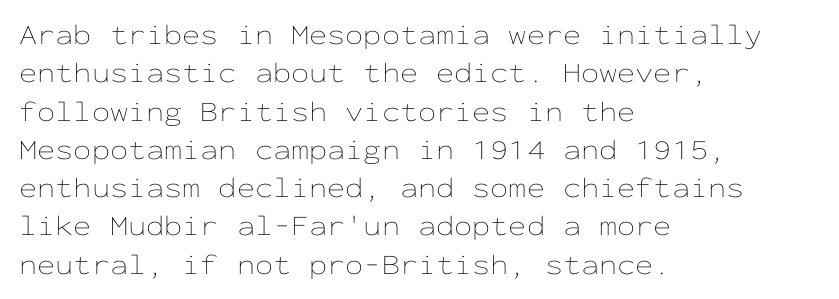
The image shows 29 px thin, wide type, upright, monospaced; set left-aligned, normal line spacing (1.32x), normal letter spacing, not underlined; low stroke contrast and a medium x-height.
